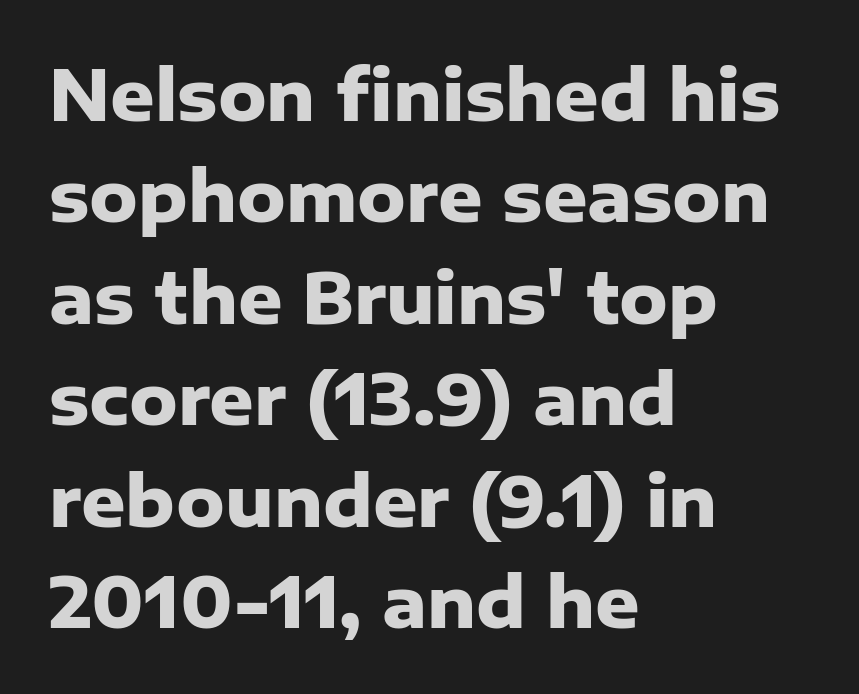
{"serif": "no", "italic": "no", "bold": "yes", "weight": "heavy", "width": "normal", "stroke_contrast": "low", "x_height": "medium", "monospaced": "no", "underline": "no", "align": "left", "line_spacing": "normal", "line_spacing_ratio": 1.47, "letter_spacing": "normal", "letter_spacing_em": 0.0, "glyph_px": 69}
